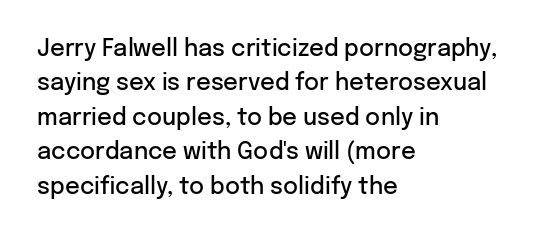
{"italic": "no", "bold": "semi", "underline": "no", "align": "left", "line_spacing": "normal", "line_spacing_ratio": 1.5, "letter_spacing": "normal", "letter_spacing_em": 0.0, "glyph_px": 23}
